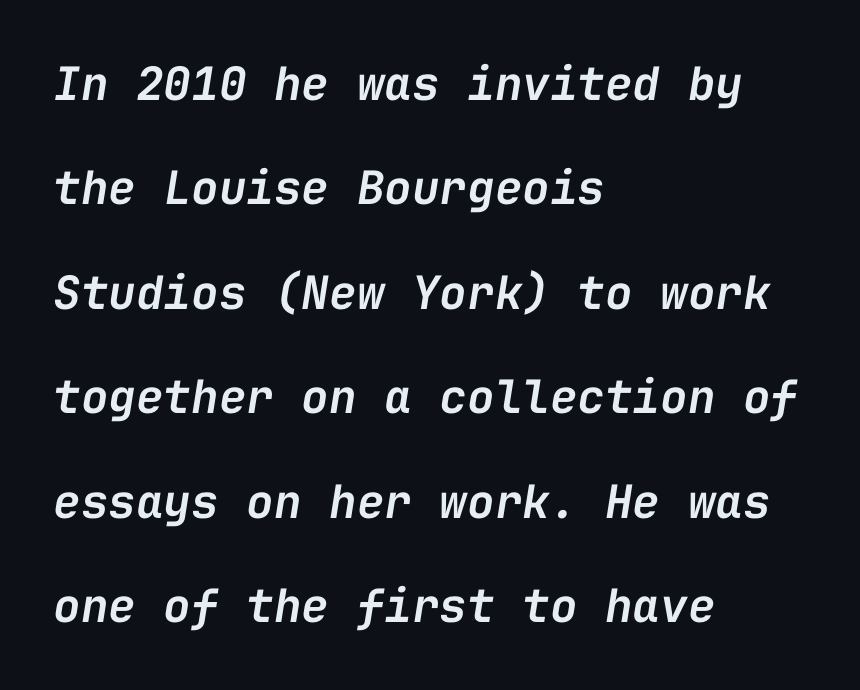
Q: Is the text bold? A: Semi-bold.
Q: Is the text italic (slanted)? A: Yes, it leans right by about 9 degrees.
Q: Is the text underlined? A: No.
Q: How is the paragraph aligned? A: Left-aligned.
Q: Is the spacing between letters normal or unusually wide? A: Normal.
Q: Is the spacing between lines tight, normal or loose? A: Loose.
Q: Width (condensed, normal, or wide)? A: Normal.
Q: Stroke contrast? A: Low.
Q: x-height? A: Medium.
Q: Monospaced? A: Yes.
